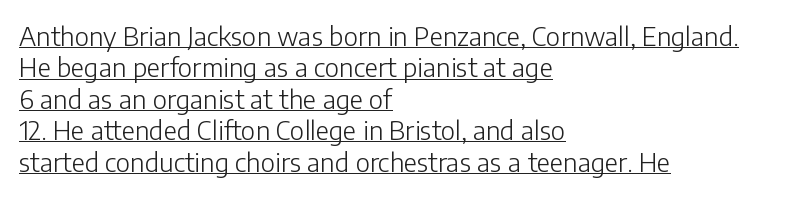
{"italic": "no", "bold": "no", "underline": "yes", "align": "left", "line_spacing_ratio": 1.21, "letter_spacing": "normal", "letter_spacing_em": 0.0, "glyph_px": 26}
